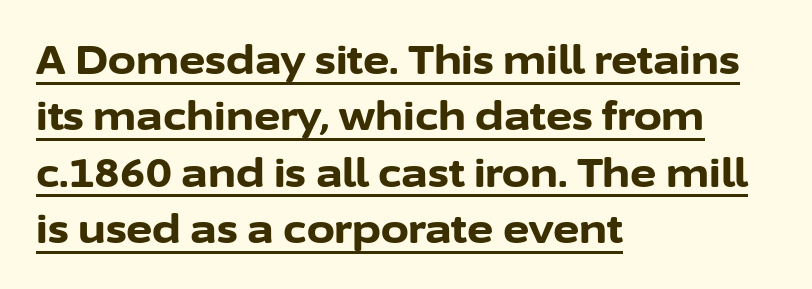
Each letter's strokes conclude bluntly, with no projecting serifs. In terms of leading, this rendering sits right in the middle. Typesetter's note: full bold, strokes at maximum text heaviness. Varying glyph widths throughout — classic text-font behaviour. Somebody hit Ctrl+U on this one — the words are underlined. The lettering holds an erect, upright posture throughout.
